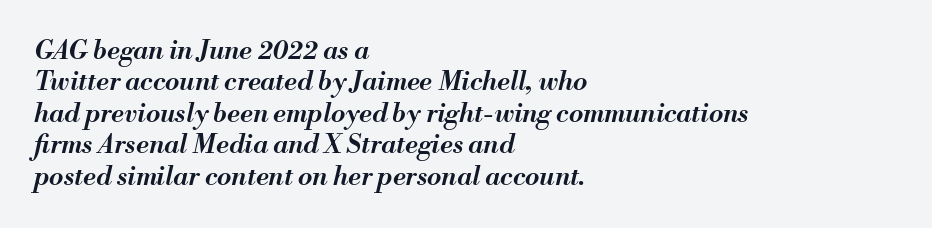
The gaps between neighbouring characters are ordinary and unremarkable. Every row of glyphs begins at an identical x-position on the left. As a designer I'd log this as weight 600, semibold. Style check: oblique. Quick note: underline off.
